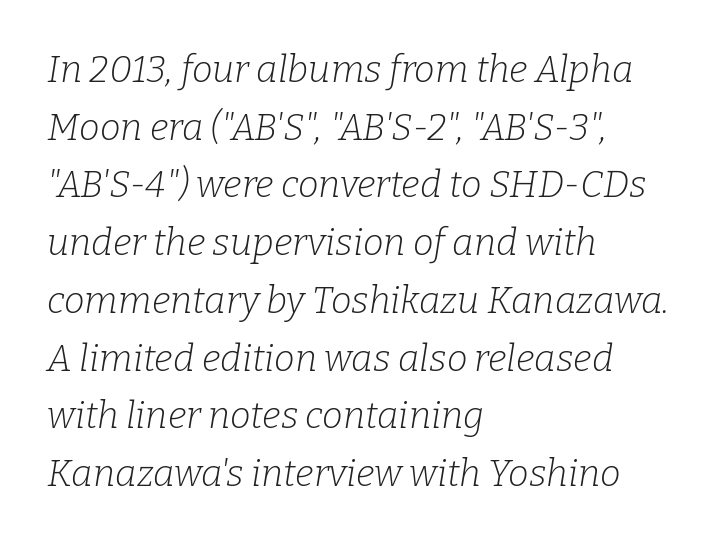
{"serif": "yes", "italic": "yes", "lean": "right", "slant_degrees": 9, "bold": "no", "weight": "light", "width": "normal", "stroke_contrast": "low", "x_height": "medium", "monospaced": "no", "underline": "no", "align": "left", "line_spacing": "normal", "line_spacing_ratio": 1.56, "letter_spacing": "normal", "letter_spacing_em": 0.0, "glyph_px": 37}
